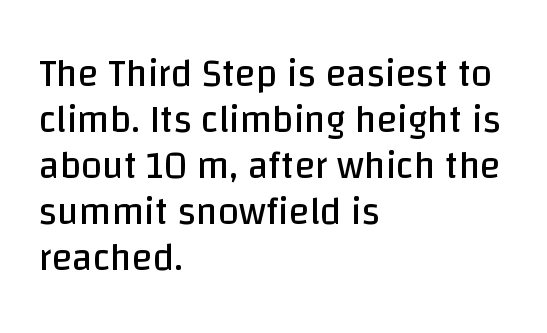
The image shows 38 px regular-weight sans-serif type, upright; set left-aligned, line spacing 1.21x, normal letter spacing, not underlined; low stroke contrast and a large x-height.
